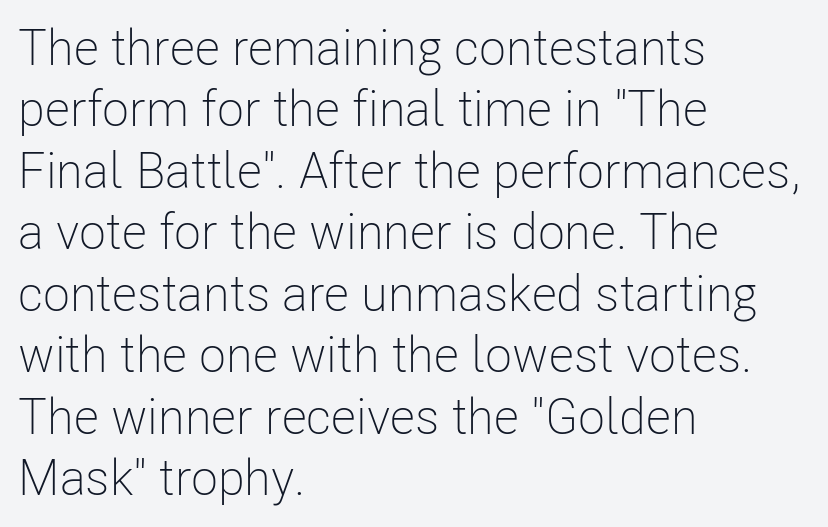
The image shows 50 px light, condensed sans-serif type, upright; set left-aligned, line spacing 1.23x, normal letter spacing, not underlined; low stroke contrast and a medium x-height.
